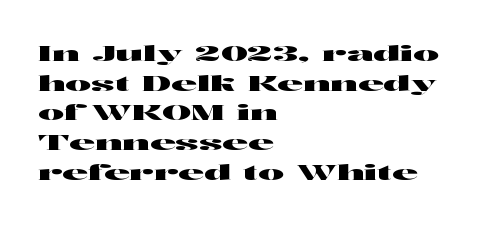
The passage shown stacks its lines at a standard gap. Look at the tracking — it's just the regular setting, nothing added. A typesetter would mark this as roman, not italic. Underlining? Definitely not there. One-word summary of the alignment: left.
